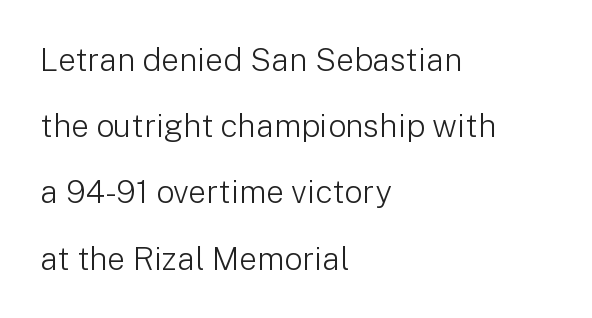
The image shows 32 px light sans-serif type, upright; set left-aligned, loose line spacing (2.07x), normal letter spacing, not underlined; low stroke contrast and a medium x-height.
